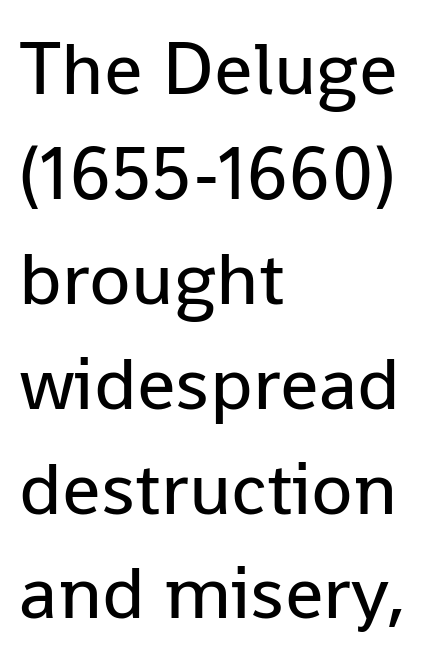
{"serif": "no", "italic": "no", "bold": "no", "weight": "regular", "width": "normal", "stroke_contrast": "low", "x_height": "medium", "monospaced": "no", "underline": "no", "align": "left", "line_spacing": "normal", "line_spacing_ratio": 1.38, "letter_spacing": "normal", "letter_spacing_em": 0.0, "glyph_px": 76}
